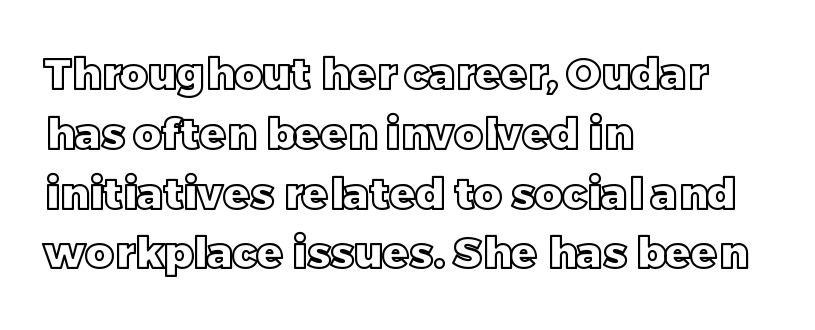
Q: Is the text italic (slanted)? A: No, it is upright.
Q: Is the text underlined? A: No.
Q: How is the paragraph aligned? A: Left-aligned.
Q: Is the spacing between letters normal or unusually wide? A: Normal.
Q: Is the spacing between lines tight, normal or loose? A: Normal.
Q: Width (condensed, normal, or wide)? A: Normal.
Q: x-height? A: Large.
Q: Monospaced? A: No.
